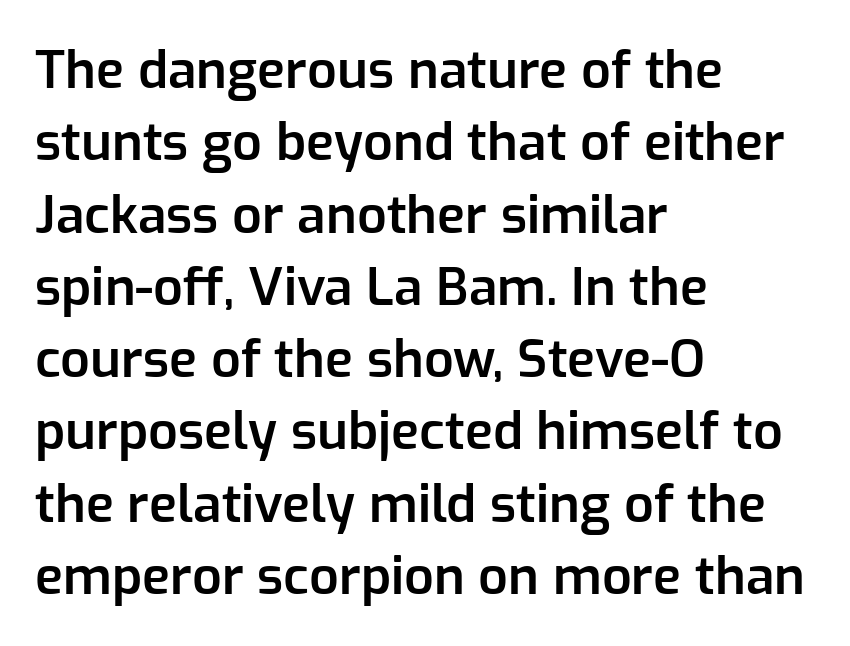
{"serif": "no", "italic": "no", "bold": "semi", "weight": "semibold", "width": "normal", "stroke_contrast": "low", "x_height": "medium", "monospaced": "no", "underline": "no", "align": "left", "line_spacing": "normal", "line_spacing_ratio": 1.39, "letter_spacing": "normal", "letter_spacing_em": 0.0, "glyph_px": 52}
